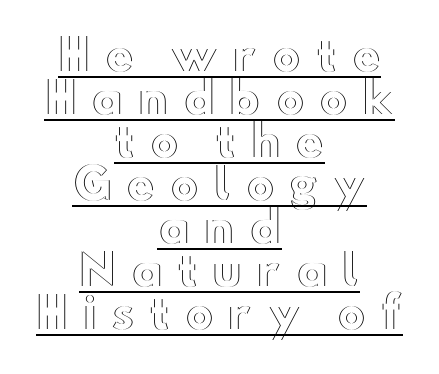
The image shows 43 px wide type, upright; set centered, tight line spacing (1.0x), unusually wide letter spacing (+0.34 em), underlined; a small x-height.
